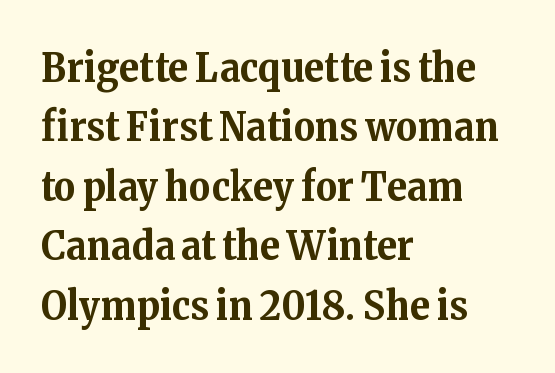
The image shows 41 px bold serif type, upright; set left-aligned, normal line spacing (1.45x), normal letter spacing, not underlined; medium stroke contrast and a medium x-height.
